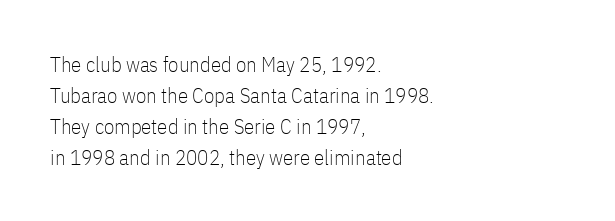
If you drew a line through each stem, it would be perfectly vertical. Leftover space on each line is placed entirely after the last word. The vertical gap from one line to the next is medium. The specimen omits any rule beneath the text block's lines.
